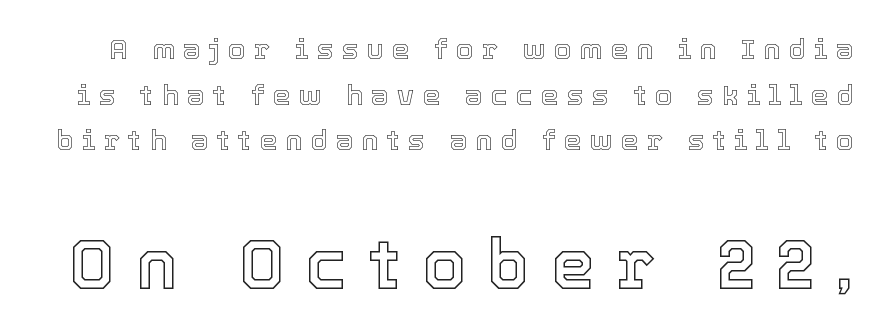
{"italic": "no", "width": "normal", "x_height": "medium", "monospaced": "no", "underline": "no", "line_spacing": "normal", "line_spacing_ratio": 1.63, "letter_spacing": "wide", "letter_spacing_em": 0.3, "larger_block": "second", "size_ratio": 2.5, "glyph_px": 70}
